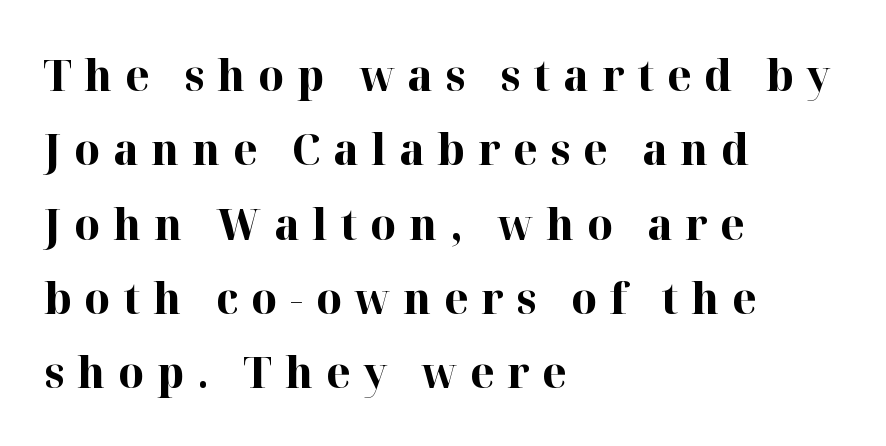
Q: Is the text bold? A: Yes.
Q: Is the text italic (slanted)? A: No, it is upright.
Q: Is the typeface a serif or a sans-serif typeface? A: Serif.
Q: Is the text underlined? A: No.
Q: How is the paragraph aligned? A: Left-aligned.
Q: Is the spacing between letters normal or unusually wide? A: Unusually wide.
Q: Is the spacing between lines tight, normal or loose? A: Normal.
Q: Width (condensed, normal, or wide)? A: Normal.
Q: Stroke contrast? A: High.
Q: x-height? A: Medium.
Q: Monospaced? A: No.
